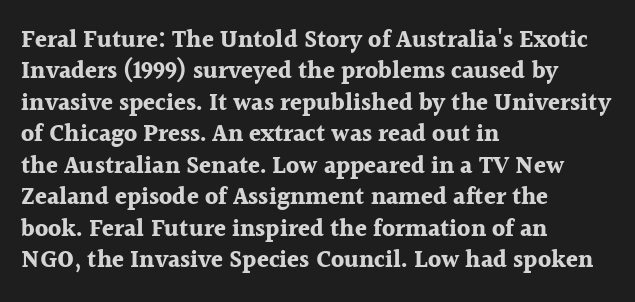
The image shows 24 px bold type, upright; set left-aligned, normal line spacing (1.31x), normal letter spacing, not underlined.
